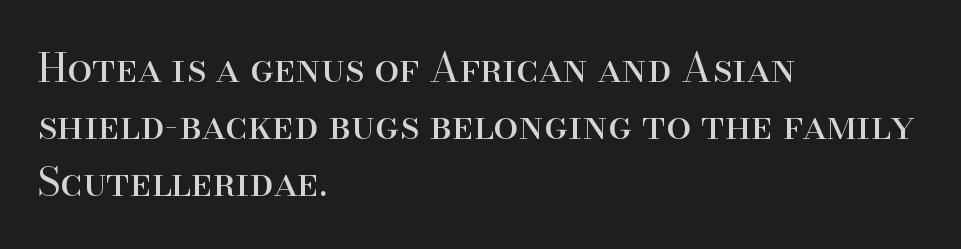
Q: Is the text bold? A: No.
Q: Is the text italic (slanted)? A: No, it is upright.
Q: Is the typeface a serif or a sans-serif typeface? A: Serif.
Q: Is the text underlined? A: No.
Q: How is the paragraph aligned? A: Left-aligned.
Q: Is the spacing between letters normal or unusually wide? A: Normal.
Q: Is the spacing between lines tight, normal or loose? A: Normal.
Q: Width (condensed, normal, or wide)? A: Normal.
Q: Stroke contrast? A: High.
Q: x-height? A: Small.
Q: Monospaced? A: No.
